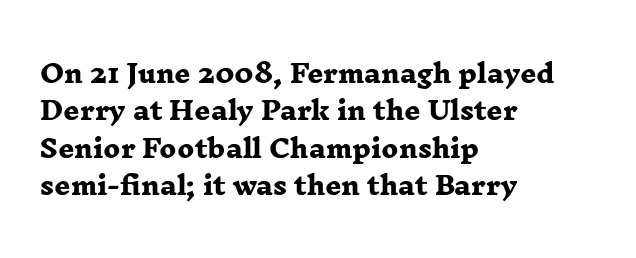
Q: Is the text bold? A: Yes.
Q: Is the text underlined? A: No.
Q: How is the paragraph aligned? A: Left-aligned.
Q: Is the spacing between letters normal or unusually wide? A: Normal.
Q: Is the spacing between lines tight, normal or loose? A: Normal.
